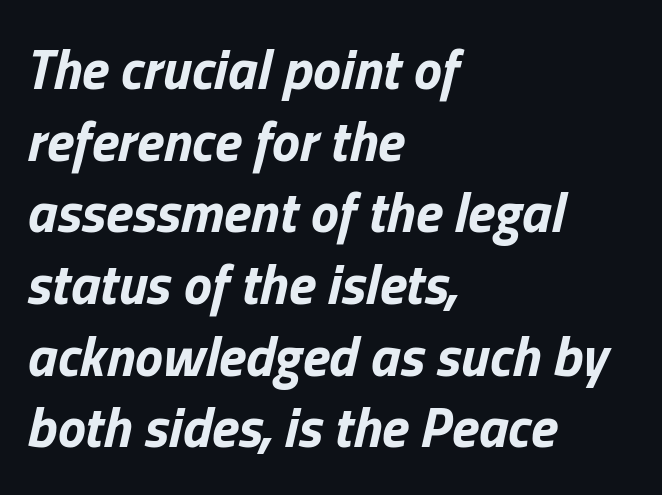
The image shows 56 px bold type, italic (leaning right); set left-aligned, normal line spacing (1.28x), normal letter spacing, not underlined; low stroke contrast and a medium x-height.
